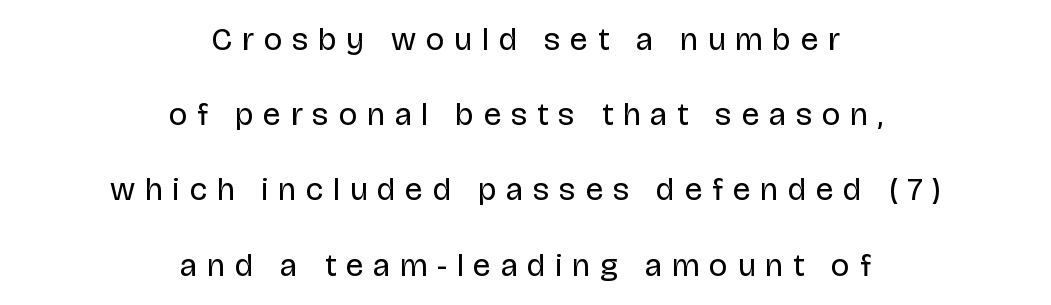
Weight: not bold — regular or lighter. This sample is center-justified, so both line endings float freely. The space directly below the letters is spotless. Horizontal bands of white between lines are thick stripes. The tracking reads as deliberately expanded to a designer's eye.
